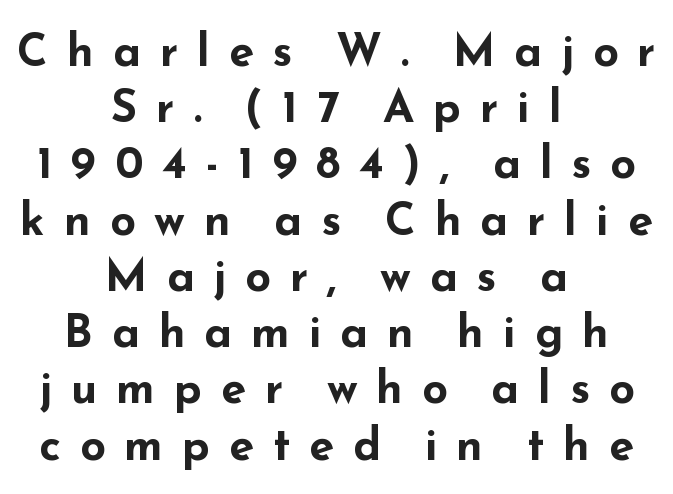
The image shows 45 px bold, wide sans-serif type, upright; set centered, normal line spacing (1.25x), unusually wide letter spacing (+0.42 em), not underlined; low stroke contrast and a small x-height.
